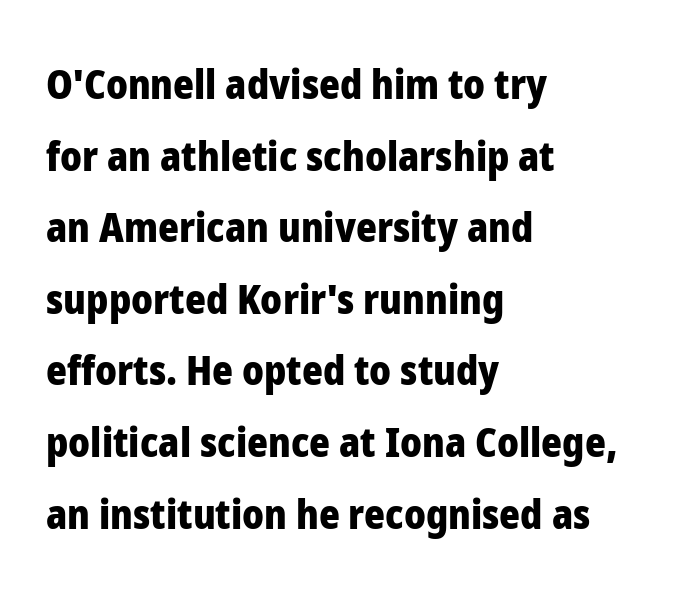
{"serif": "no", "italic": "no", "bold": "yes", "weight": "heavy", "width": "normal", "stroke_contrast": "low", "x_height": "medium", "monospaced": "no", "underline": "no", "align": "left", "line_spacing_ratio": 1.79, "letter_spacing": "normal", "letter_spacing_em": 0.0, "glyph_px": 40}
